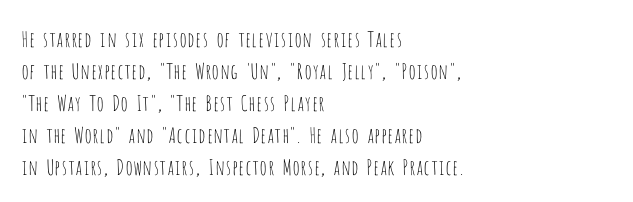
Q: Is the text bold? A: No.
Q: Is the text italic (slanted)? A: No, it is upright.
Q: Is the text underlined? A: No.
Q: How is the paragraph aligned? A: Left-aligned.
Q: Is the spacing between letters normal or unusually wide? A: Normal.
Q: Is the spacing between lines tight, normal or loose? A: Normal.
